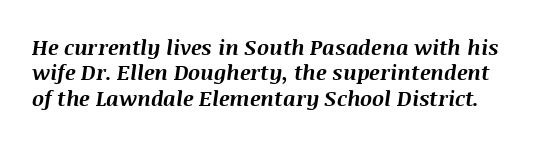
Q: Is the text bold? A: Yes.
Q: Is the text italic (slanted)? A: Yes, it leans right by about 8 degrees.
Q: Is the text underlined? A: No.
Q: Is the spacing between letters normal or unusually wide? A: Normal.
